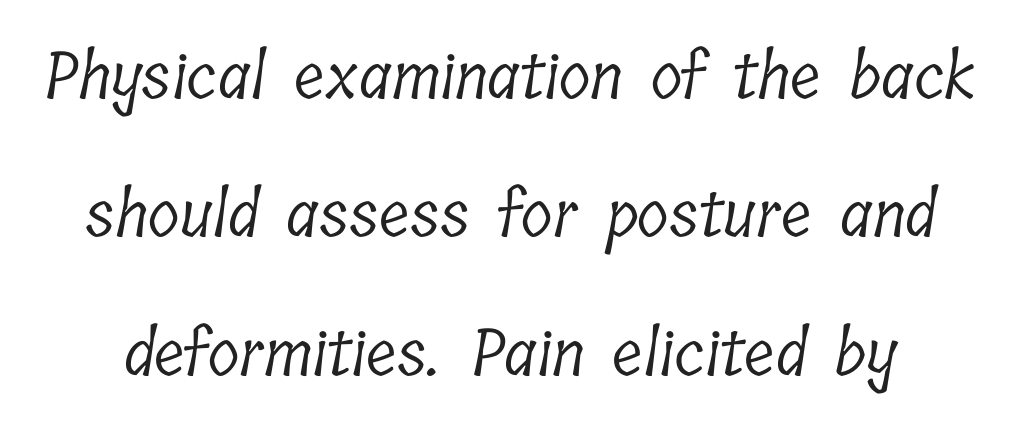
Note the varied advance widths — an 'i' is clearly narrower than an 'm'. Stems and bowls with no extra thickness — not bold. Does the type have serifs? Yes, each stem ends in a small foot. The horizontal fit of the characters is conventional and even. Line spacing here is loose.
